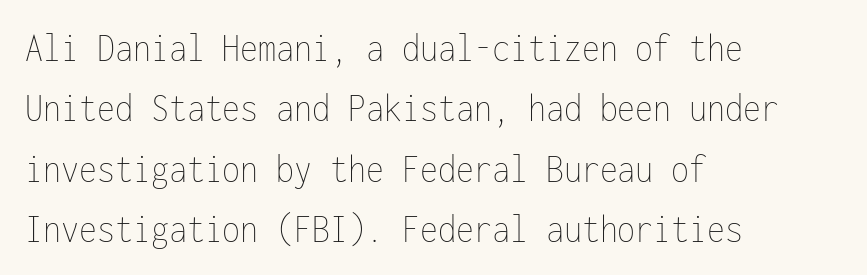
{"italic": "no", "bold": "no", "weight": "thin", "width": "condensed", "stroke_contrast": "low", "x_height": "medium", "monospaced": "yes", "underline": "no", "align": "left", "line_spacing": "normal", "line_spacing_ratio": 1.47, "letter_spacing": "normal", "letter_spacing_em": 0.0, "glyph_px": 41}
